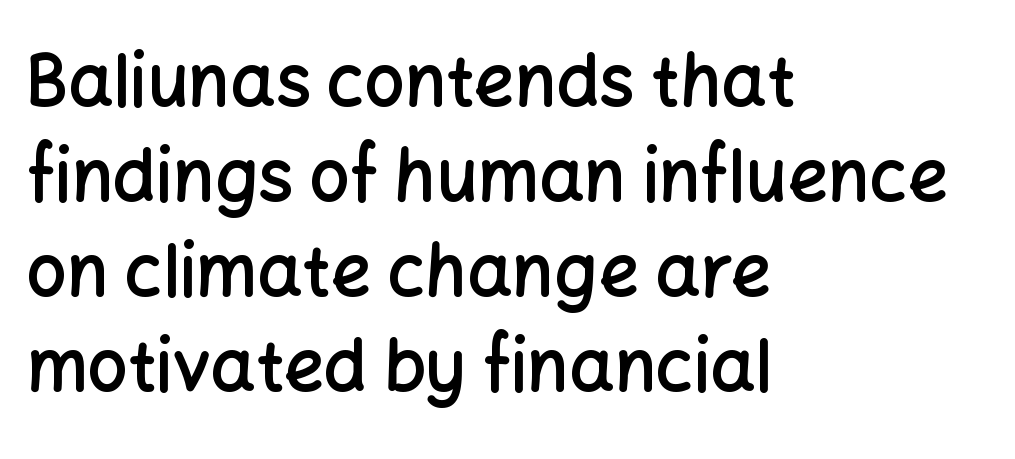
{"serif": "no", "italic": "no", "bold": "semi", "weight": "semibold", "width": "normal", "stroke_contrast": "low", "x_height": "medium", "monospaced": "no", "underline": "no", "align": "left", "line_spacing": "normal", "line_spacing_ratio": 1.34, "letter_spacing": "normal", "letter_spacing_em": 0.0, "glyph_px": 71}
